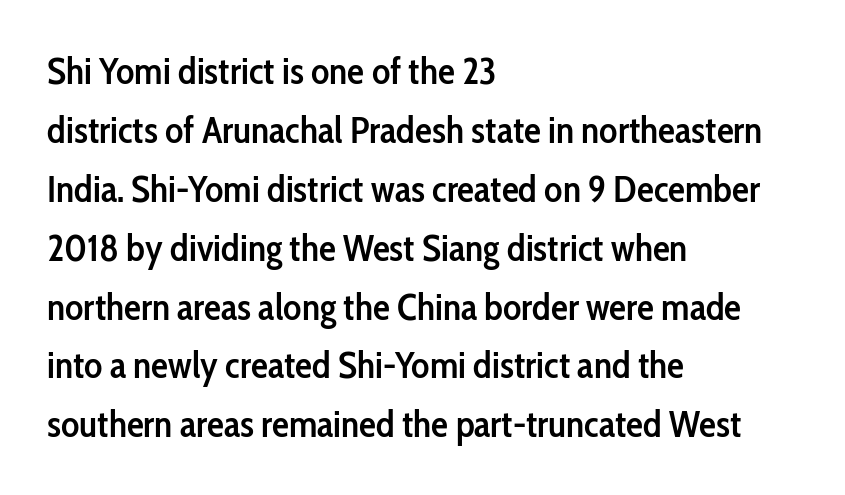
Q: Is the text bold? A: Semi-bold.
Q: Is the text italic (slanted)? A: No, it is upright.
Q: Is the typeface a serif or a sans-serif typeface? A: Sans-serif.
Q: Is the text underlined? A: No.
Q: How is the paragraph aligned? A: Left-aligned.
Q: Is the spacing between letters normal or unusually wide? A: Normal.
Q: Is the spacing between lines tight, normal or loose? A: Normal.
Q: Width (condensed, normal, or wide)? A: Condensed.
Q: Stroke contrast? A: Low.
Q: x-height? A: Medium.
Q: Monospaced? A: No.
